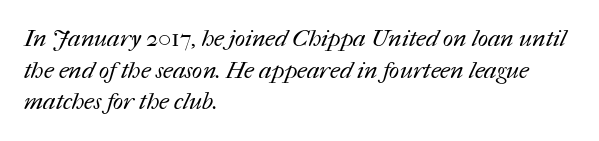
Letter spacing: default. Does the leading feel generous? No, just average. The gap between lines stays unmarked. The compositor pushed each line to the left boundary.
